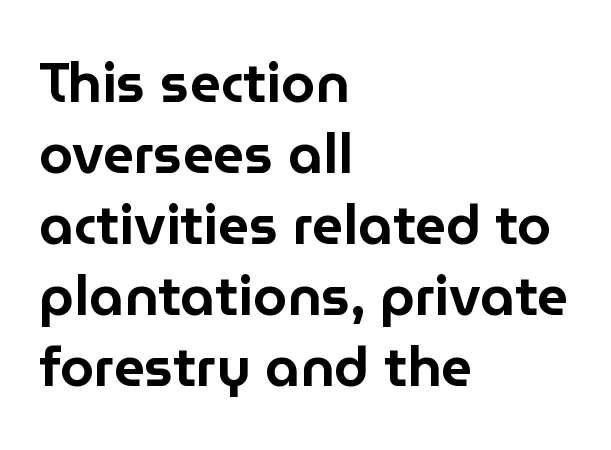
{"serif": "no", "italic": "no", "width": "normal", "stroke_contrast": "low", "x_height": "medium", "monospaced": "no", "underline": "no", "align": "left", "line_spacing": "normal", "line_spacing_ratio": 1.29, "letter_spacing": "normal", "letter_spacing_em": 0.0, "glyph_px": 55}
